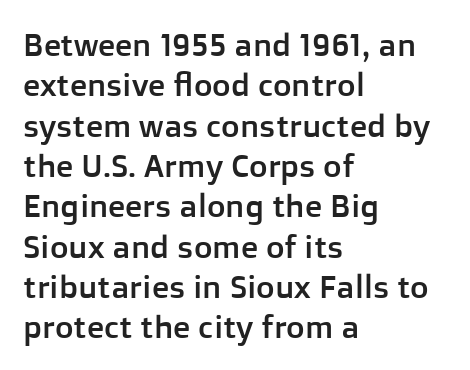
The passage shown is typeset with a sans-serif family. The strip under each line holds only bare page. Regarding leading, the lines here are spaced in the standard way. Looks like regular typesetting: each glyph gets only the width it needs. Left-aligned paragraph, ragged on the right. Upright lettering throughout.
